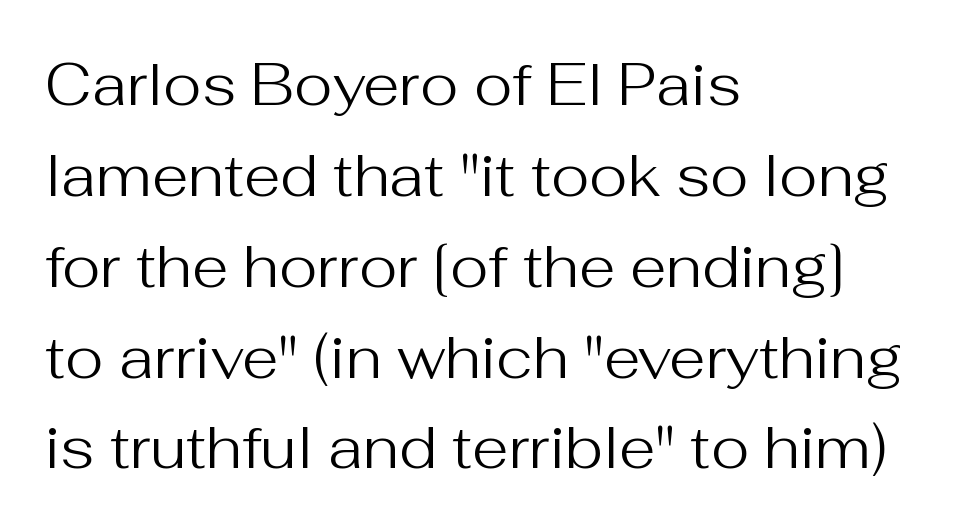
The image shows 59 px regular-weight sans-serif type, upright; set left-aligned, normal line spacing (1.54x), normal letter spacing, not underlined; medium stroke contrast and a medium x-height.
